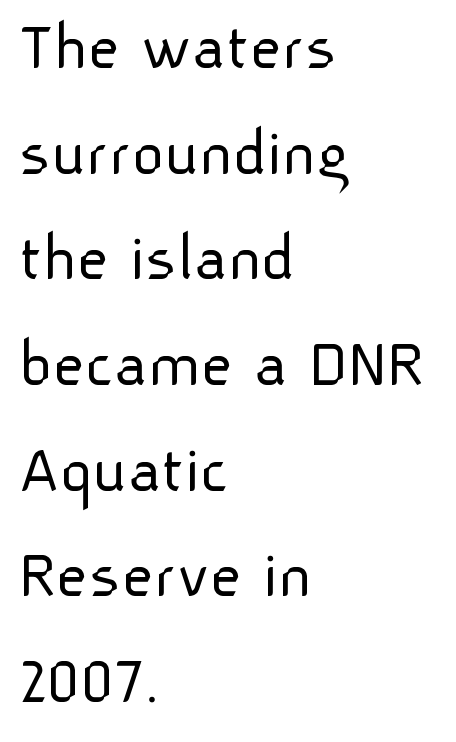
The image shows 70 px light sans-serif type, upright; set left-aligned, normal line spacing (1.51x), normal letter spacing, not underlined; low stroke contrast and a medium x-height.
